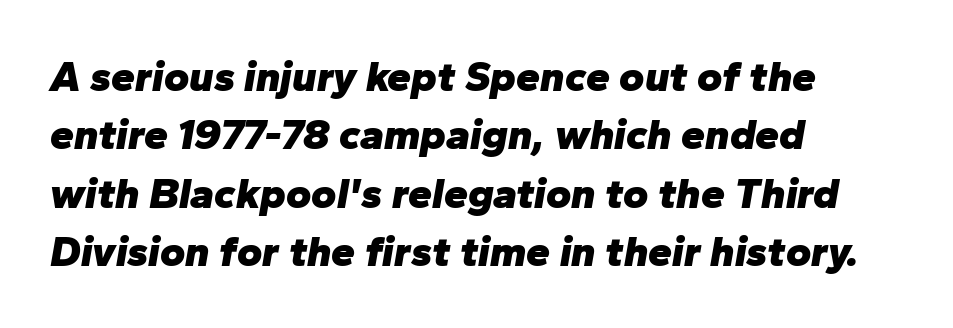
Here the designer chose a conventional face with non-uniform glyph widths. Each line starts at the same left margin while the right side varies. Descender tails drop into unmarked territory. Caption: standard tracking, unaltered. The vertical gap from one line to the next is medium.
